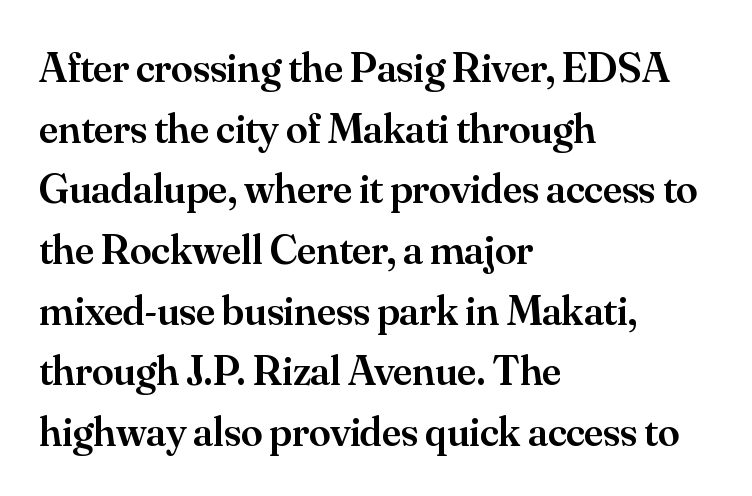
{"serif": "yes", "italic": "no", "bold": "semi", "weight": "semibold", "width": "normal", "stroke_contrast": "medium", "x_height": "small", "monospaced": "no", "underline": "no", "align": "left", "line_spacing": "normal", "line_spacing_ratio": 1.41, "letter_spacing": "normal", "letter_spacing_em": 0.0, "glyph_px": 43}
